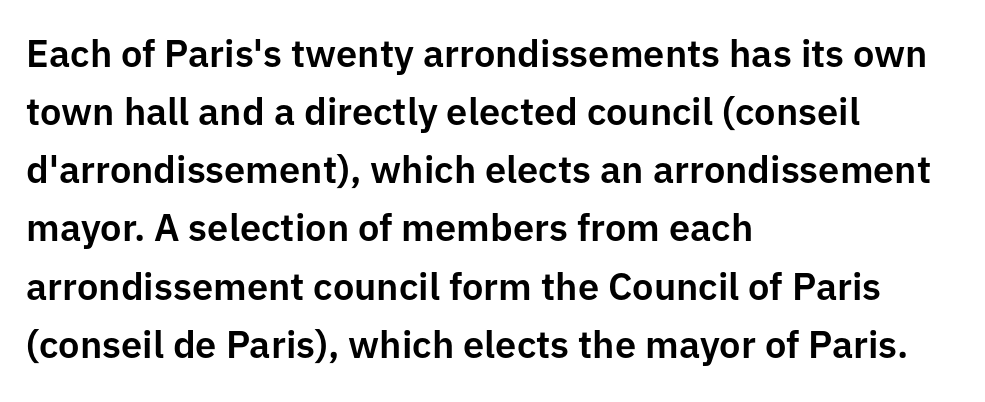
{"serif": "no", "italic": "no", "width": "normal", "stroke_contrast": "low", "x_height": "medium", "monospaced": "no", "underline": "no", "align": "left", "line_spacing": "normal", "line_spacing_ratio": 1.53, "letter_spacing": "normal", "letter_spacing_em": 0.0, "glyph_px": 38}
